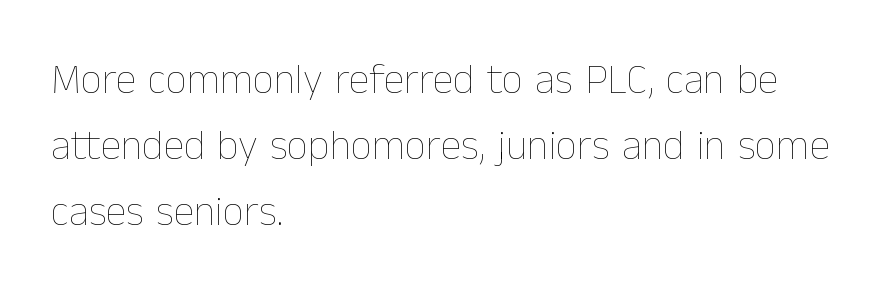
The lines in this sample share a left origin and differ only in where they stop. Is this a fixed-width face? No — the glyphs have proportional, varying widths. A typesetter would call this zero additional tracking. The font is comparable to plain body text, perhaps lighter. Reading down the column, the eye jumps a familiar distance to each next line.
